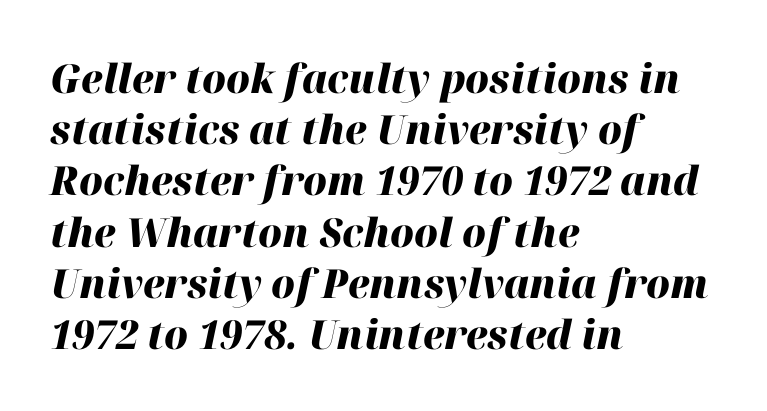
The image shows 40 px heavy type, italic (leaning right); set left-aligned, normal line spacing (1.28x), normal letter spacing, not underlined; high stroke contrast and a medium x-height.
